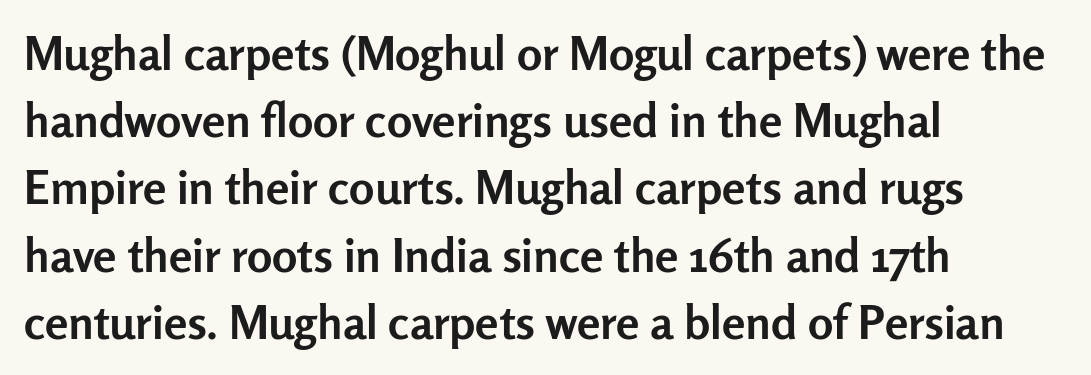
{"serif": "no", "italic": "no", "bold": "yes", "weight": "semibold", "width": "normal", "stroke_contrast": "low", "x_height": "medium", "monospaced": "no", "underline": "no", "align": "left", "line_spacing": "normal", "line_spacing_ratio": 1.43, "letter_spacing": "normal", "letter_spacing_em": 0.0, "glyph_px": 47}
